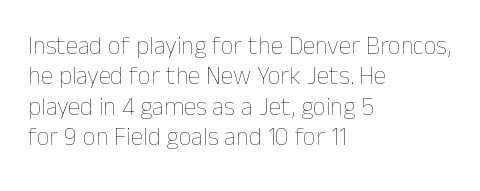
Q: Is the text bold? A: No.
Q: Is the text italic (slanted)? A: No, it is upright.
Q: Is the text underlined? A: No.
Q: How is the paragraph aligned? A: Left-aligned.
Q: Is the spacing between letters normal or unusually wide? A: Normal.
